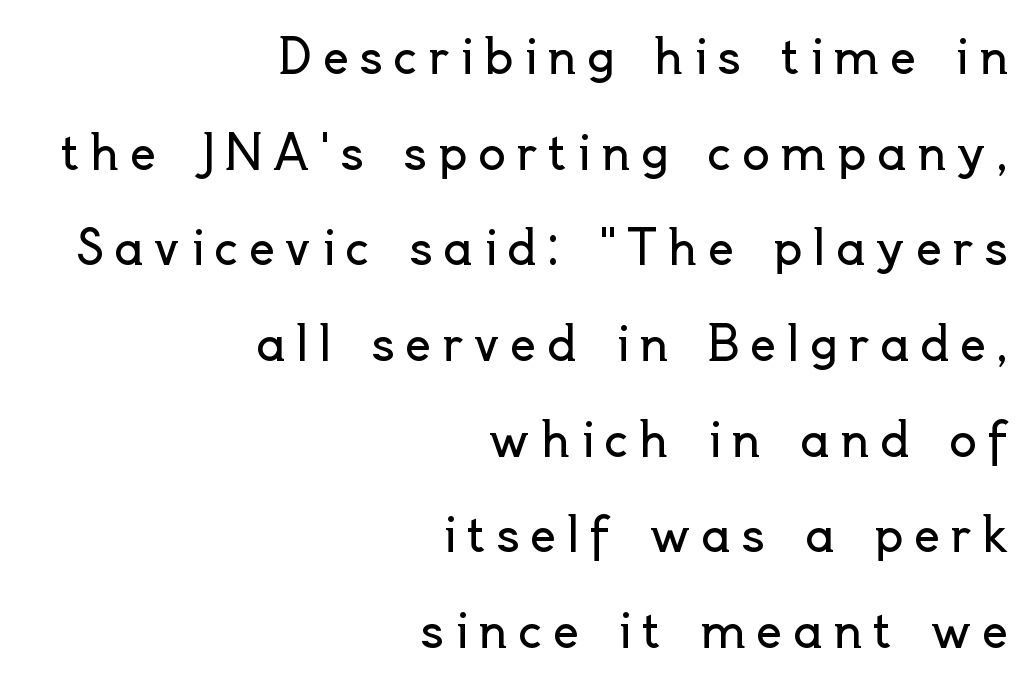
In terms of letterform style, serifs are entirely absent. Glance below the letters and you will spot only blank space. Notice the wide empty band between every row — that's loose leading. Compared with a typical body face, this is equally light or lighter still. These lines are rendered in a variable-pitch font.
